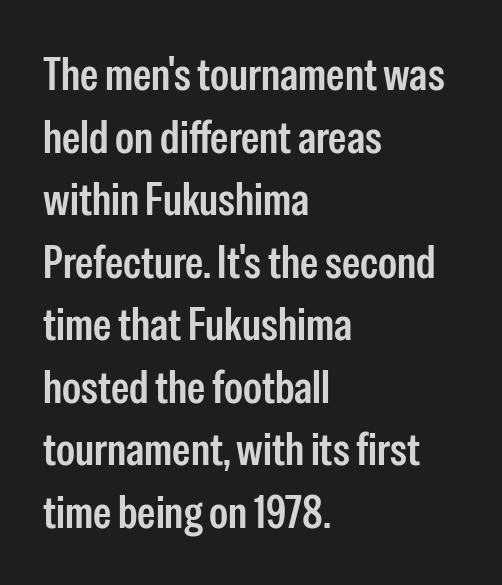
Is this a fixed-width face? No — the glyphs have proportional, varying widths. The gap between lines stays unmarked. The line texture is even and compact thanks to regular tracking. Classification — sans serif. Does the lettering tilt? It doesn't — this is upright. The rendering uses a moderate line-height, typical for paragraphs.
